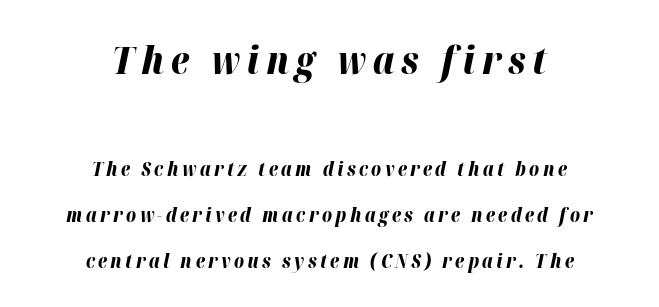
The typography opts for an oblique posture over an upright one. The rendering uses natural spacing where letterforms have individual widths. Line starts and ends both wander, symmetrically. Bigger letters appear in the top chunk; the bottom chunk is reduced.
